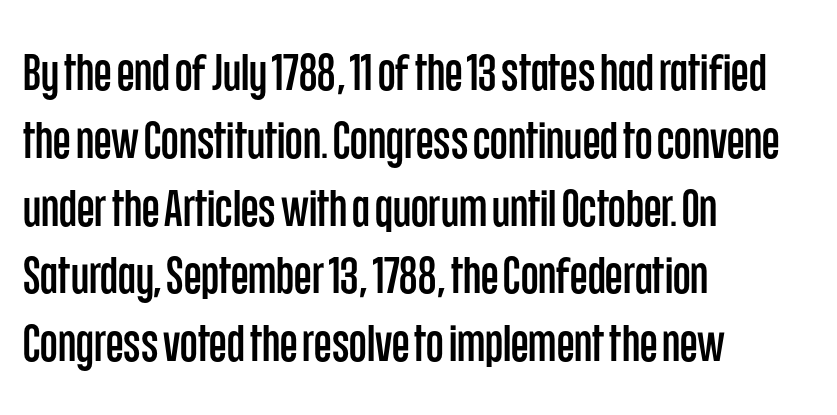
It's the straight-up-and-down kind of type. Font category for this specimen: sans-serif. The rendering uses natural spacing where letterforms have individual widths. Is the letter spacing exaggerated? No — it looks like the ordinary default. These lines are set flush left with a ragged right edge.
